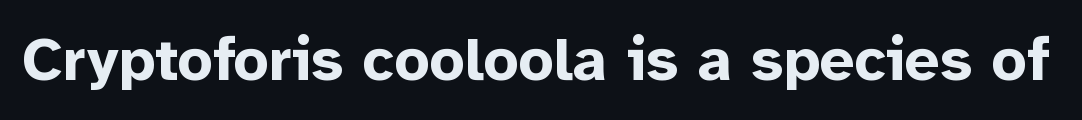
Q: Is the text bold? A: Yes.
Q: Is the text italic (slanted)? A: No, it is upright.
Q: Is the typeface a serif or a sans-serif typeface? A: Sans-serif.
Q: Is the text underlined? A: No.
Q: Is the spacing between letters normal or unusually wide? A: Normal.
Q: Width (condensed, normal, or wide)? A: Normal.
Q: Stroke contrast? A: Low.
Q: x-height? A: Medium.
Q: Monospaced? A: No.
